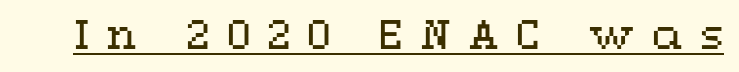
The face used here is rendered with a markedly widened letterfit. The passage shown is not bold in any degree. No italicization has been applied; the sample stays upright. Glance below the letters and you will spot a drawn line. Looks like regular typesetting: each glyph gets only the width it needs.
